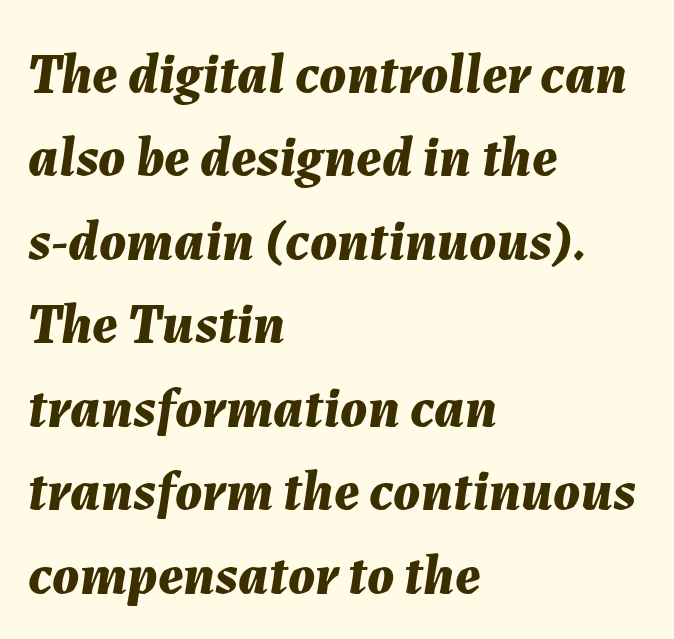
{"italic": "yes", "lean": "right", "slant_degrees": 7, "bold": "yes", "weight": "bold", "width": "normal", "stroke_contrast": "medium", "x_height": "medium", "monospaced": "no", "underline": "no", "align": "left", "line_spacing": "normal", "line_spacing_ratio": 1.49, "letter_spacing": "normal", "letter_spacing_em": 0.0, "glyph_px": 56}
